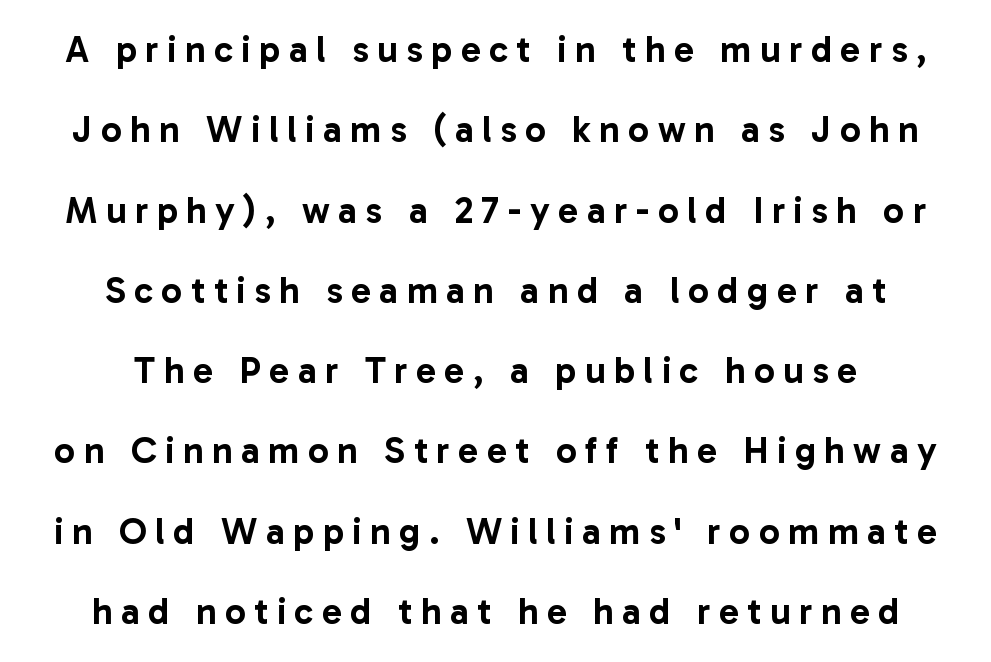
Characters follow at a spacing far wider than the type designer built in. The specimen omits any rule beneath the text block's lines. No feet cap the strokes, marking this as sans-serif type. Students, observe: this is what heavily led, spacious text looks like. Character widths vary here, with narrow letters taking less room than wide ones. Notice how the passage keeps no hard edge, just a central spine.
